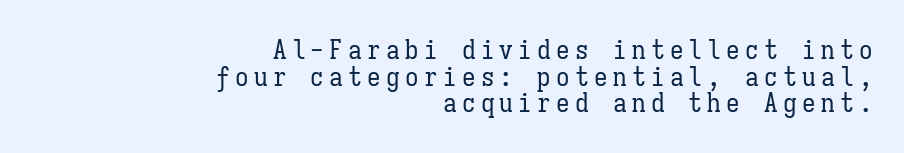
The image shows 27 px text type, upright; set right-aligned, tight line spacing (0.99x), unusually wide letter spacing (+0.2 em), not underlined.
